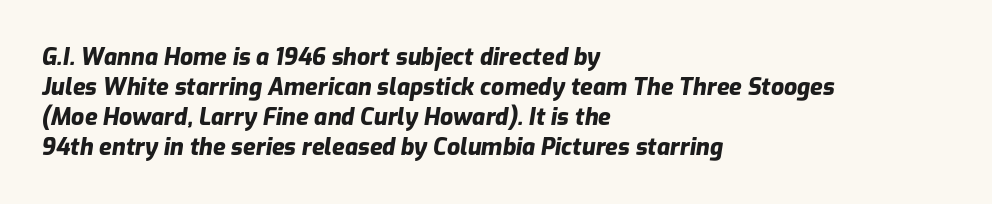
Q: Is the text bold? A: Yes.
Q: Is the text italic (slanted)? A: Yes, it leans right by about 9 degrees.
Q: Is the text underlined? A: No.
Q: How is the paragraph aligned? A: Left-aligned.
Q: Is the spacing between letters normal or unusually wide? A: Normal.
Q: Is the spacing between lines tight, normal or loose? A: Normal.
